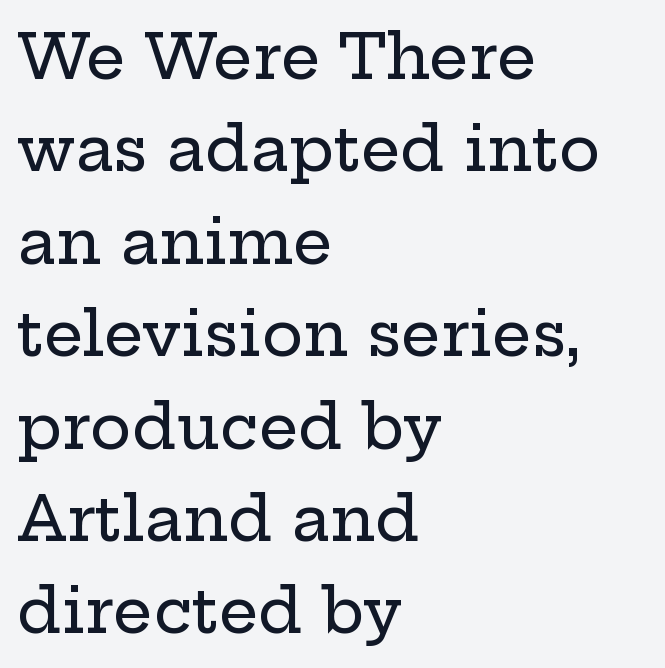
Q: Is the text italic (slanted)? A: No, it is upright.
Q: Is the typeface a serif or a sans-serif typeface? A: Serif.
Q: Is the text underlined? A: No.
Q: How is the paragraph aligned? A: Left-aligned.
Q: Is the spacing between letters normal or unusually wide? A: Normal.
Q: Is the spacing between lines tight, normal or loose? A: Normal.
Q: Width (condensed, normal, or wide)? A: Wide.
Q: Stroke contrast? A: Low.
Q: x-height? A: Medium.
Q: Monospaced? A: No.
